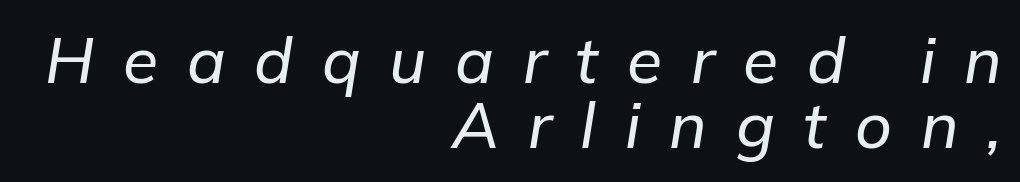
{"italic": "yes", "lean": "right", "slant_degrees": 9, "width": "normal", "stroke_contrast": "low", "x_height": "medium", "monospaced": "no", "underline": "no", "align": "right", "line_spacing": "tight", "line_spacing_ratio": 1.01, "letter_spacing": "wide", "letter_spacing_em": 0.45, "glyph_px": 64}
